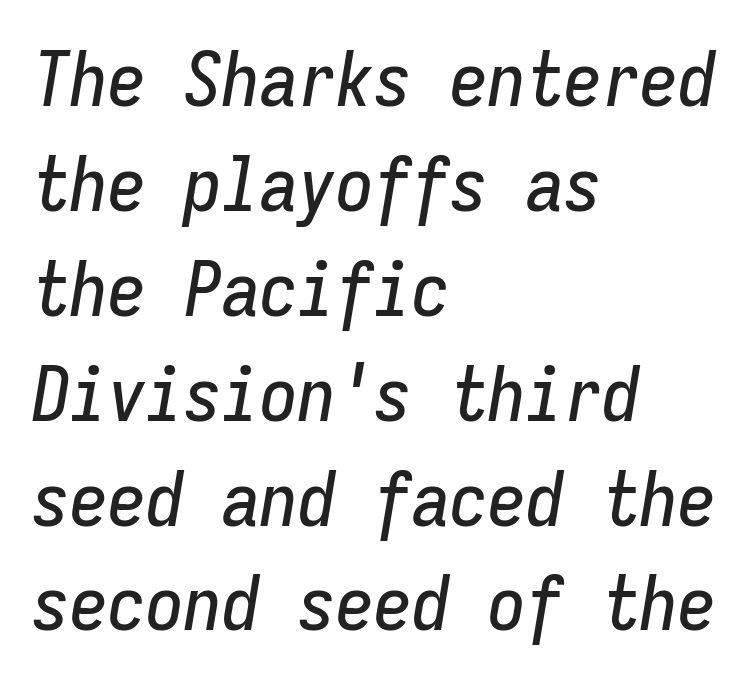
These lines are rendered in a fixed-pitch font. The face used here is rendered with its standard letterfit. The baseline area is clear. Regarding leading, the lines here are spaced in the standard way. The axis of the letterforms is tilted away from vertical.
